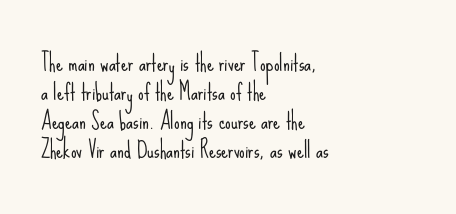
The image shows 22 px text type, upright; set left-aligned, normal line spacing (1.32x), normal letter spacing, not underlined.
